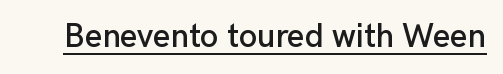
{"serif": "no", "italic": "no", "width": "normal", "stroke_contrast": "low", "x_height": "medium", "monospaced": "no", "underline": "yes", "letter_spacing": "normal", "letter_spacing_em": 0.0, "glyph_px": 33}
